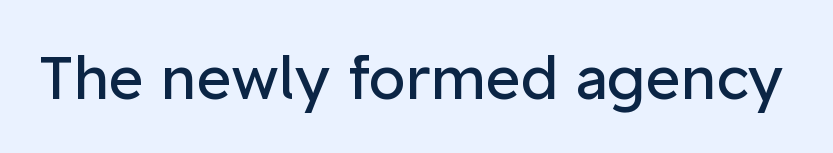
{"serif": "no", "italic": "no", "bold": "no", "weight": "regular", "width": "normal", "stroke_contrast": "low", "x_height": "medium", "monospaced": "no", "underline": "no", "letter_spacing": "normal", "letter_spacing_em": 0.0, "glyph_px": 60}
